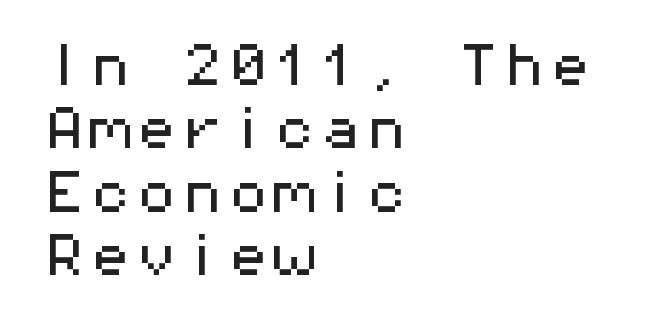
The image shows 46 px wide sans-serif type, upright, monospaced; set left-aligned, normal line spacing (1.38x), normal letter spacing, not underlined; medium stroke contrast and a medium x-height.
